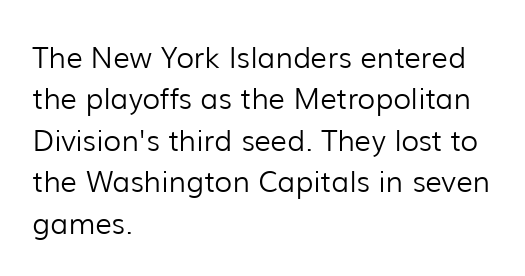
{"serif": "no", "italic": "no", "bold": "no", "weight": "light", "width": "normal", "stroke_contrast": "low", "x_height": "medium", "monospaced": "no", "underline": "no", "align": "left", "line_spacing": "normal", "line_spacing_ratio": 1.43, "letter_spacing": "normal", "letter_spacing_em": 0.0, "glyph_px": 29}
